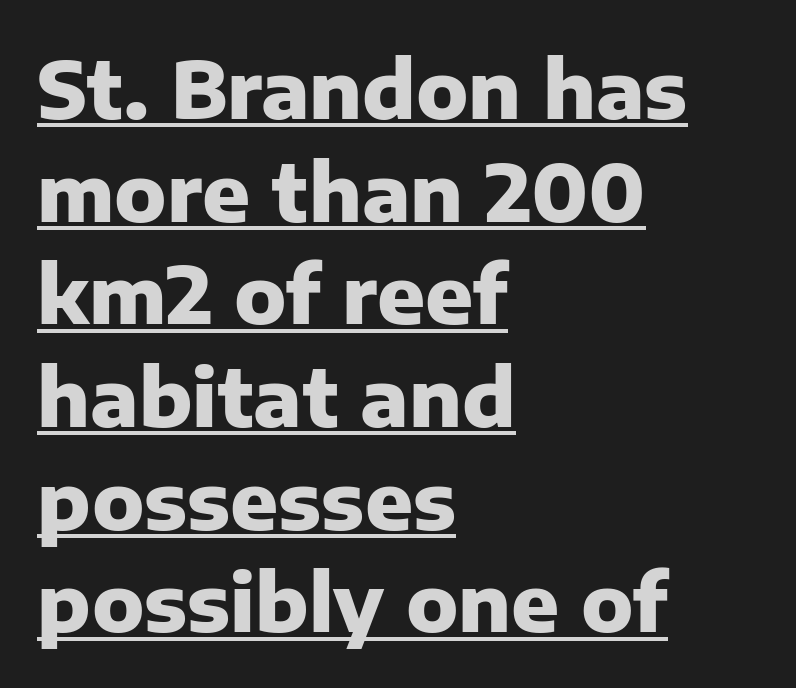
Q: Is the text bold? A: Yes.
Q: Is the text italic (slanted)? A: No, it is upright.
Q: Is the typeface a serif or a sans-serif typeface? A: Sans-serif.
Q: Is the text underlined? A: Yes.
Q: How is the paragraph aligned? A: Left-aligned.
Q: Is the spacing between letters normal or unusually wide? A: Normal.
Q: Is the spacing between lines tight, normal or loose? A: Normal.
Q: Width (condensed, normal, or wide)? A: Normal.
Q: Stroke contrast? A: Low.
Q: x-height? A: Medium.
Q: Monospaced? A: No.
